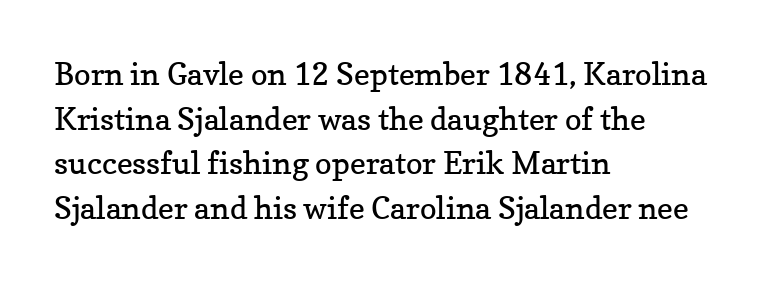
Varying glyph widths throughout — classic text-font behaviour. Tracking here is standard; glyphs follow each other at the usual distance. The lines are quadded left. Stroke mass is kept to a normal reading level or below. Serifs: yes, visible at the terminals of the letterforms.
